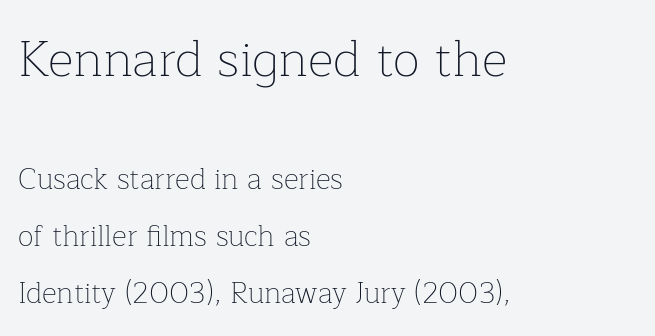
Look at the glyph heights: the upper group is clearly the bigger setting. Beneath every word, the page is bare. These lines stack with their left ends in a neat column. You could not count columns in this text — the font is proportionally spaced. Leading is clearly above the norm, producing a sparse column. Nothing unusual about the tracking: characters are spaced as the font intends.
